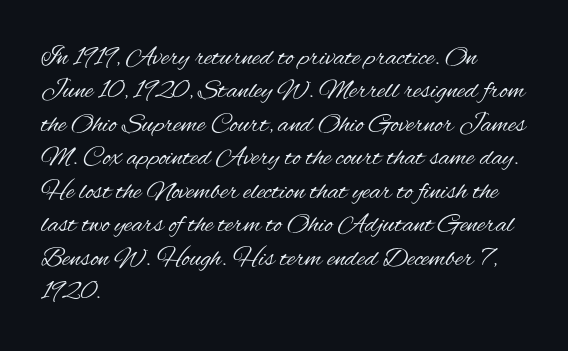
{"bold": "no", "underline": "no", "align": "left", "line_spacing_ratio": 1.24, "letter_spacing": "normal", "letter_spacing_em": 0.0, "glyph_px": 27}
